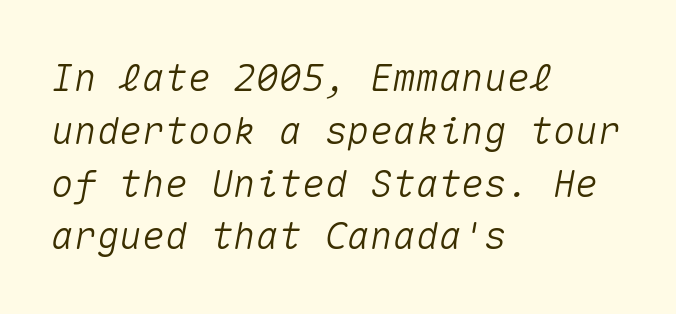
Q: Is the text italic (slanted)? A: Yes, it leans right by about 10 degrees.
Q: Is the text underlined? A: No.
Q: How is the paragraph aligned? A: Left-aligned.
Q: Is the spacing between letters normal or unusually wide? A: Normal.
Q: Is the spacing between lines tight, normal or loose? A: Normal.
Q: Width (condensed, normal, or wide)? A: Normal.
Q: Stroke contrast? A: Medium.
Q: x-height? A: Medium.
Q: Monospaced? A: Yes.
